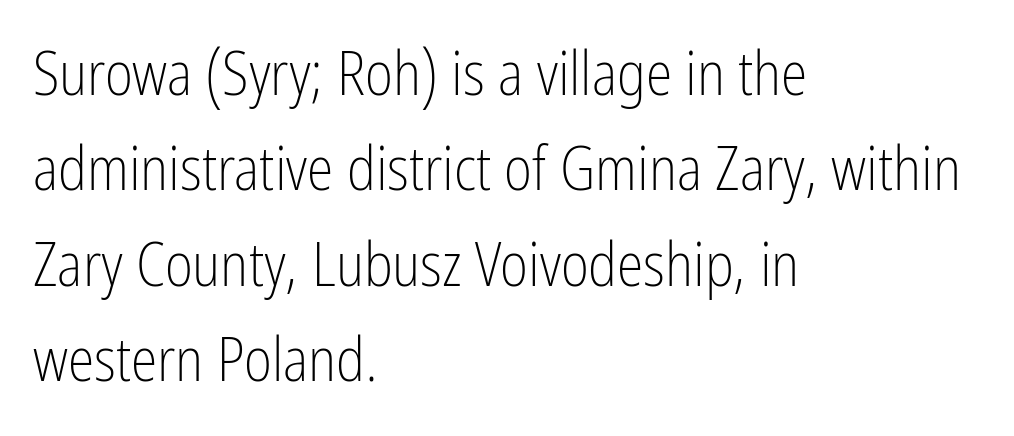
Q: Is the text bold? A: No.
Q: Is the text italic (slanted)? A: No, it is upright.
Q: Is the typeface a serif or a sans-serif typeface? A: Sans-serif.
Q: Is the text underlined? A: No.
Q: How is the paragraph aligned? A: Left-aligned.
Q: Is the spacing between letters normal or unusually wide? A: Normal.
Q: Is the spacing between lines tight, normal or loose? A: Normal.
Q: Width (condensed, normal, or wide)? A: Condensed.
Q: Stroke contrast? A: Low.
Q: x-height? A: Medium.
Q: Monospaced? A: No.
